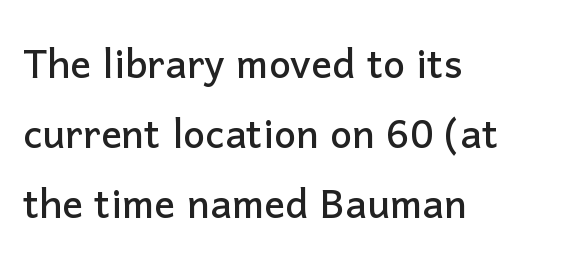
{"serif": "no", "italic": "no", "width": "normal", "stroke_contrast": "low", "x_height": "medium", "monospaced": "no", "underline": "no", "align": "left", "line_spacing": "normal", "line_spacing_ratio": 1.35, "letter_spacing": "normal", "letter_spacing_em": 0.0, "glyph_px": 52}
